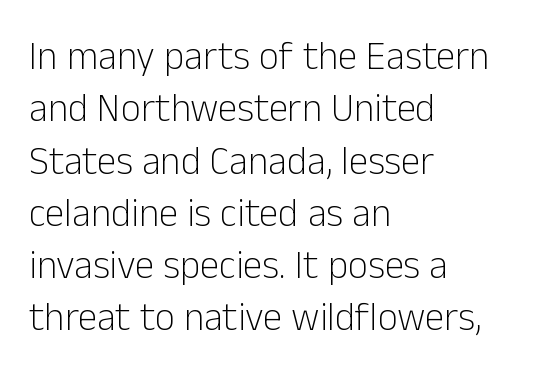
{"serif": "no", "italic": "no", "bold": "no", "weight": "light", "width": "normal", "stroke_contrast": "low", "x_height": "medium", "monospaced": "no", "underline": "no", "align": "left", "line_spacing": "normal", "line_spacing_ratio": 1.34, "letter_spacing": "normal", "letter_spacing_em": 0.0, "glyph_px": 39}
